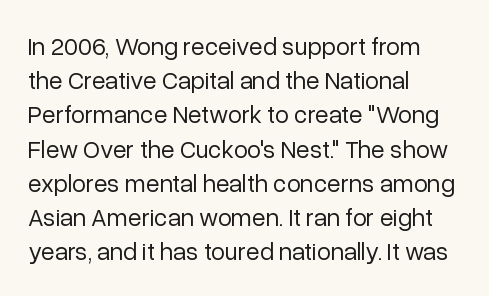
Q: Is the text bold? A: No.
Q: Is the text italic (slanted)? A: No, it is upright.
Q: Is the text underlined? A: No.
Q: How is the paragraph aligned? A: Left-aligned.
Q: Is the spacing between letters normal or unusually wide? A: Normal.
Q: Is the spacing between lines tight, normal or loose? A: Normal.
